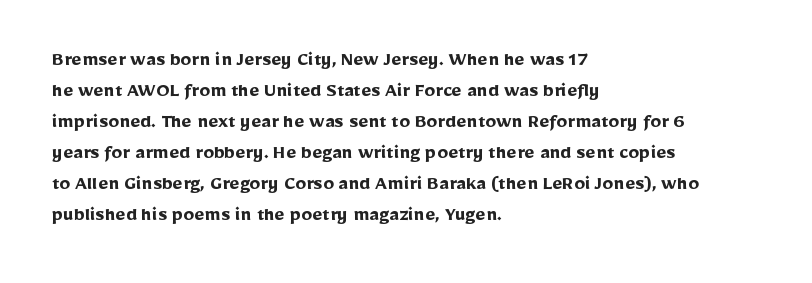
Ordinary non-slanted type is in use. The space between consecutive lines is moderate. The strokes are fattened all the way to bold. No extra tracking has been applied to these lines. Quick note: underline off. The typesetter chose a ragged-right arrangement here.
